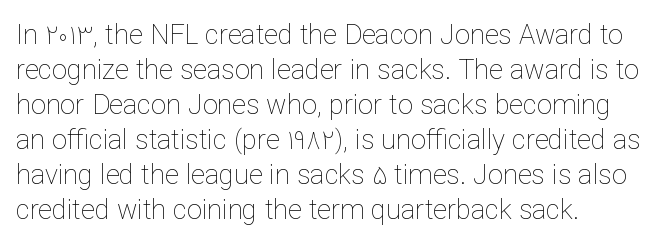
Q: Is the text bold? A: No.
Q: Is the text italic (slanted)? A: No, it is upright.
Q: Is the text underlined? A: No.
Q: Is the spacing between letters normal or unusually wide? A: Normal.
Q: Is the spacing between lines tight, normal or loose? A: Normal.
